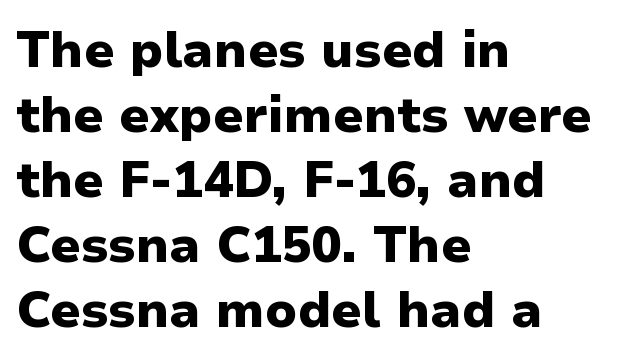
{"serif": "no", "italic": "no", "bold": "yes", "weight": "heavy", "width": "normal", "stroke_contrast": "low", "x_height": "medium", "monospaced": "no", "underline": "no", "align": "left", "line_spacing": "normal", "line_spacing_ratio": 1.3, "letter_spacing": "normal", "letter_spacing_em": 0.0, "glyph_px": 50}
